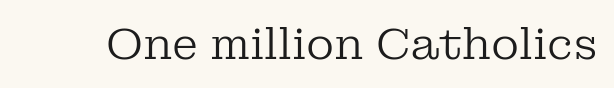
The image shows 43 px regular-weight serif type, upright; set normal letter spacing, not underlined; low stroke contrast and a medium x-height.
